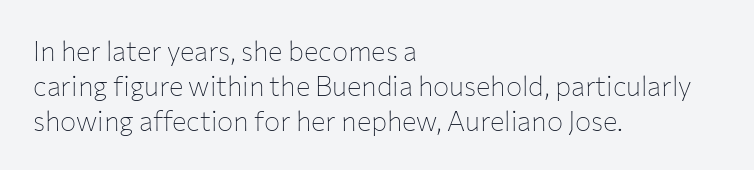
{"italic": "no", "bold": "no", "underline": "no", "align": "left", "line_spacing": "normal", "line_spacing_ratio": 1.29, "letter_spacing": "normal", "letter_spacing_em": 0.0, "glyph_px": 27}
